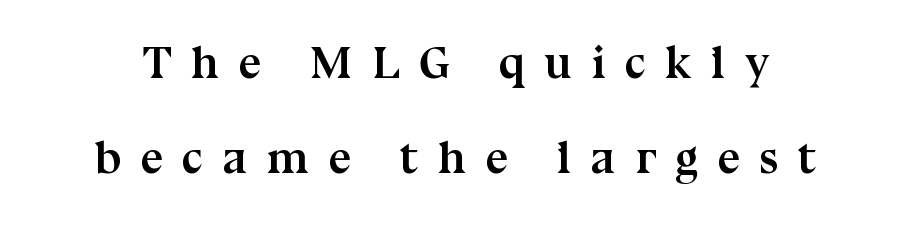
{"serif": "yes", "italic": "no", "bold": "yes", "weight": "semibold", "width": "normal", "stroke_contrast": "medium", "x_height": "medium", "monospaced": "no", "underline": "no", "line_spacing": "loose", "line_spacing_ratio": 2.06, "letter_spacing": "wide", "letter_spacing_em": 0.42, "glyph_px": 46}
